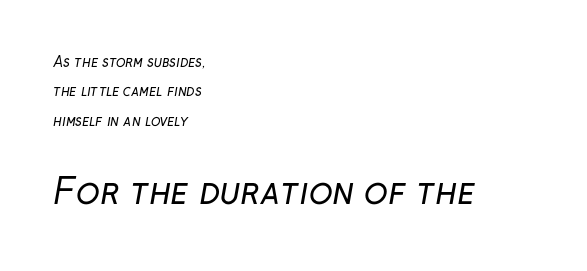
Q: Is the text bold? A: No.
Q: Is the typeface a serif or a sans-serif typeface? A: Sans-serif.
Q: Is the text underlined? A: No.
Q: How is the paragraph aligned? A: Left-aligned.
Q: Is the spacing between letters normal or unusually wide? A: Normal.
Q: Is the spacing between lines tight, normal or loose? A: Loose.
Q: Which block of text is set in a larger size, the first (top) or the second (bottom)? A: The second (bottom) one.
Q: Width (condensed, normal, or wide)? A: Normal.
Q: Stroke contrast? A: Low.
Q: x-height? A: Medium.
Q: Monospaced? A: No.
